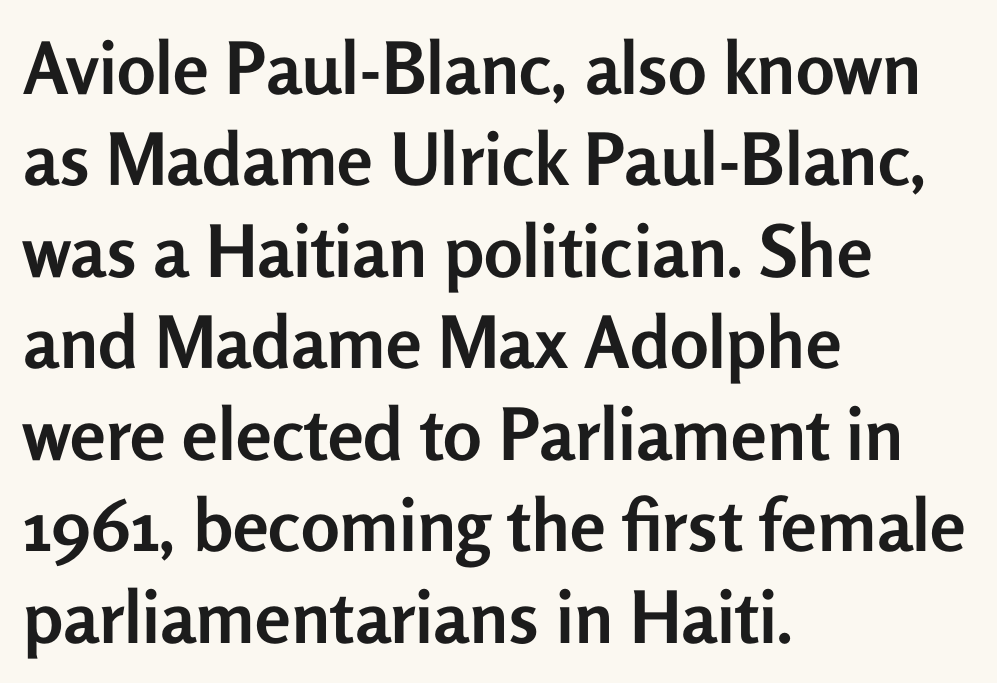
The typesetter chose a ragged-right arrangement here. The lines sit at an ordinary, default distance from one another. Quick note: underline off. Pretty heavy lettering here — definitely bold.
